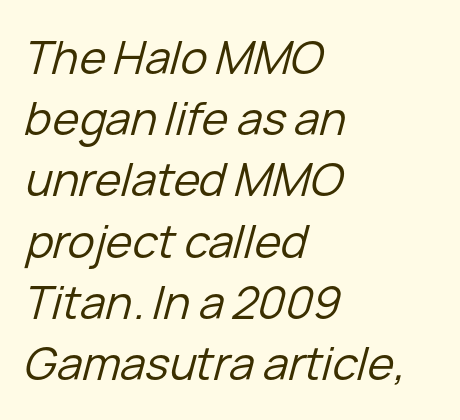
Q: Is the text bold? A: No.
Q: Is the text italic (slanted)? A: Yes, it leans right by about 15 degrees.
Q: Is the text underlined? A: No.
Q: How is the paragraph aligned? A: Left-aligned.
Q: Is the spacing between letters normal or unusually wide? A: Normal.
Q: Is the spacing between lines tight, normal or loose? A: Normal.
Q: Width (condensed, normal, or wide)? A: Normal.
Q: Stroke contrast? A: Low.
Q: x-height? A: Medium.
Q: Monospaced? A: No.
